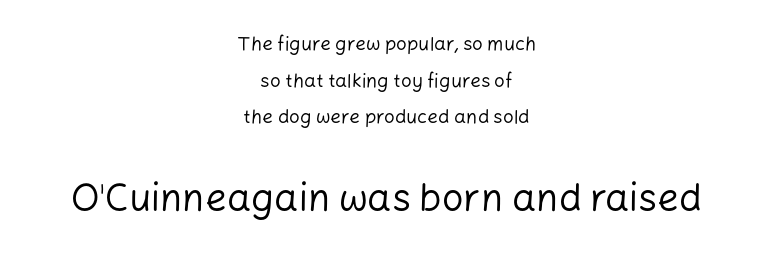
The image shows 38 px regular-weight sans-serif type, upright; set centered, loose line spacing (1.93x), normal letter spacing, not underlined; the second (bottom) block is 2.0x larger; low stroke contrast and a medium x-height.
